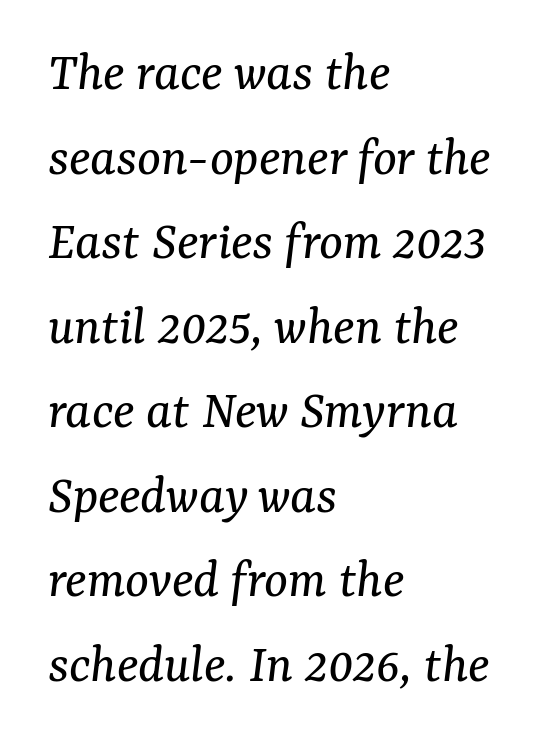
Q: Is the text bold? A: No.
Q: Is the text italic (slanted)? A: Yes, it leans right by about 7 degrees.
Q: Is the typeface a serif or a sans-serif typeface? A: Serif.
Q: Is the text underlined? A: No.
Q: How is the paragraph aligned? A: Left-aligned.
Q: Is the spacing between letters normal or unusually wide? A: Normal.
Q: Is the spacing between lines tight, normal or loose? A: Normal.
Q: Width (condensed, normal, or wide)? A: Normal.
Q: Stroke contrast? A: Medium.
Q: x-height? A: Medium.
Q: Monospaced? A: No.
